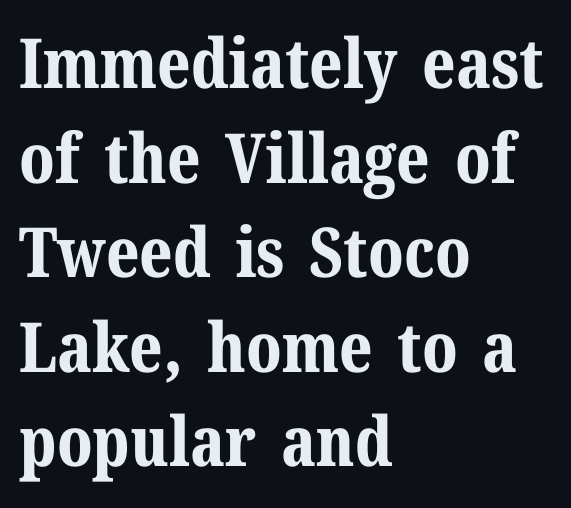
These lines were composed using upright roman letters. The font family rendered here belongs to the serif group. Casual observation: everything's shoved over to the left. This rendering leaves character spacing at its baseline value. Pretty heavy lettering here — definitely bold. Note the varied advance widths — an 'i' is clearly narrower than an 'm'.
